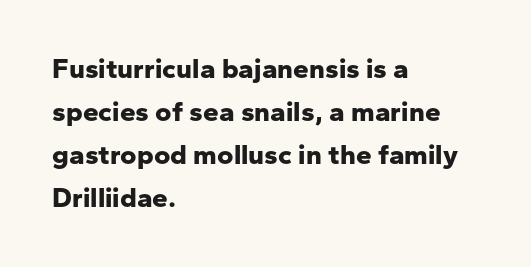
You can tell from the bare stems that sans-serif type was used. Note the varied advance widths — an 'i' is clearly narrower than an 'm'. Does the leading feel generous? No, just average. The passage shown has conventional tracking throughout. Each row of text sits above clean, open space. A roman cut, with each character standing at attention.
